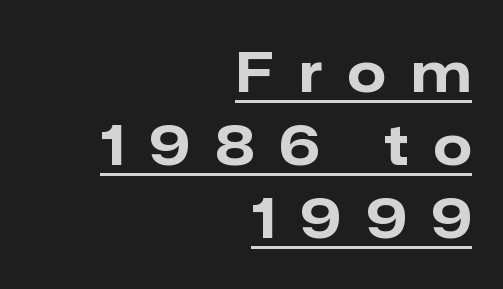
The image shows 55 px bold sans-serif type, upright; set right-aligned, normal line spacing (1.33x), unusually wide letter spacing (+0.48 em), underlined; low stroke contrast and a medium x-height.
